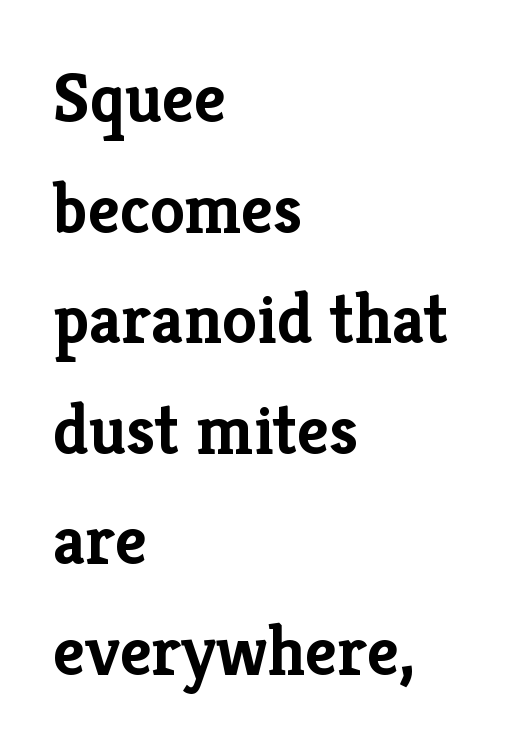
Q: Is the text bold? A: Yes.
Q: Is the text italic (slanted)? A: No, it is upright.
Q: Is the typeface a serif or a sans-serif typeface? A: Serif.
Q: Is the text underlined? A: No.
Q: How is the paragraph aligned? A: Left-aligned.
Q: Is the spacing between letters normal or unusually wide? A: Normal.
Q: Is the spacing between lines tight, normal or loose? A: Normal.
Q: Width (condensed, normal, or wide)? A: Normal.
Q: Stroke contrast? A: Low.
Q: x-height? A: Medium.
Q: Monospaced? A: No.
